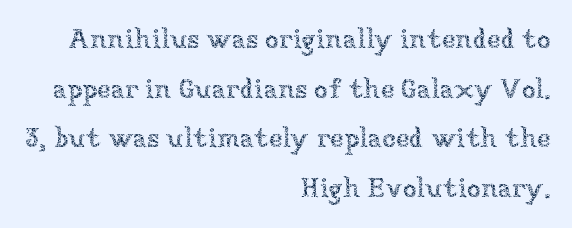
Weight: not bold — regular or lighter. The space directly below the letters is spotless. Style check: upright. Varying glyph widths throughout — classic text-font behaviour. Look at the tracking — it's just the regular setting, nothing added. Layout note: lines flush right.
